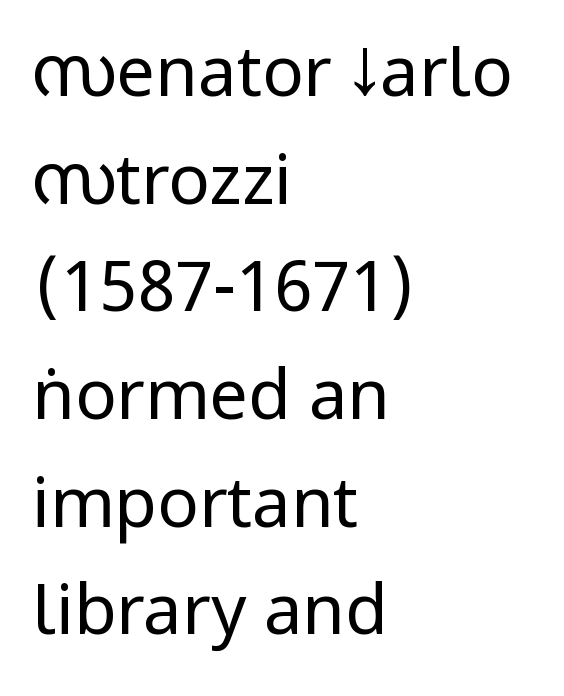
The image shows 69 px regular-weight, condensed sans-serif type, upright; set left-aligned, normal line spacing (1.56x), normal letter spacing, not underlined; low stroke contrast.
